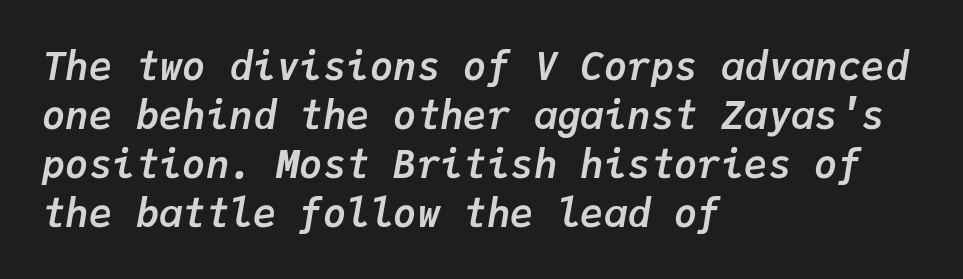
The image shows 39 px semibold type, italic (leaning right), monospaced; set left-aligned, normal line spacing (1.26x), normal letter spacing, not underlined; low stroke contrast and a medium x-height.
